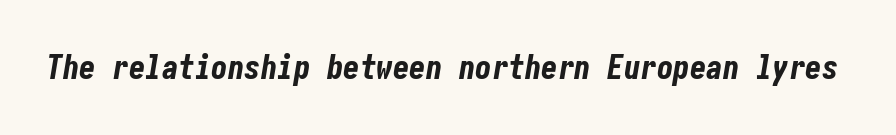
{"italic": "yes", "lean": "right", "slant_degrees": 10, "bold": "yes", "weight": "bold", "width": "condensed", "stroke_contrast": "low", "x_height": "medium", "underline": "no", "letter_spacing": "normal", "letter_spacing_em": 0.0, "glyph_px": 33}
